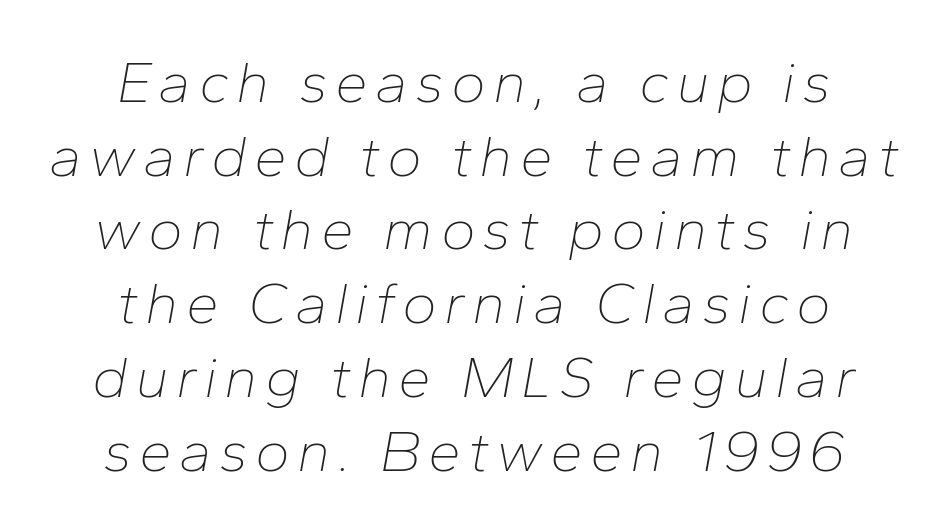
Q: Is the text bold? A: No.
Q: Is the text italic (slanted)? A: Yes, it leans right by about 10 degrees.
Q: Is the text underlined? A: No.
Q: How is the paragraph aligned? A: Centered.
Q: Is the spacing between lines tight, normal or loose? A: Normal.
Q: Width (condensed, normal, or wide)? A: Normal.
Q: Stroke contrast? A: Low.
Q: x-height? A: Medium.
Q: Monospaced? A: No.
